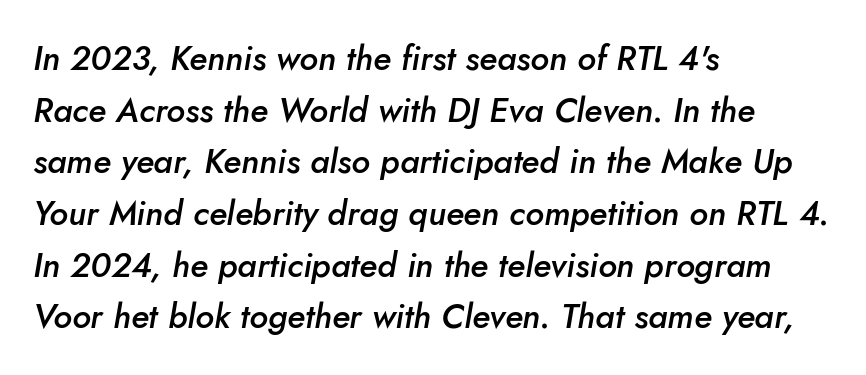
{"italic": "yes", "lean": "right", "slant_degrees": 10, "bold": "semi", "weight": "semibold", "width": "normal", "stroke_contrast": "low", "x_height": "small", "monospaced": "no", "underline": "no", "align": "left", "line_spacing": "normal", "line_spacing_ratio": 1.52, "letter_spacing": "normal", "letter_spacing_em": 0.0, "glyph_px": 34}
